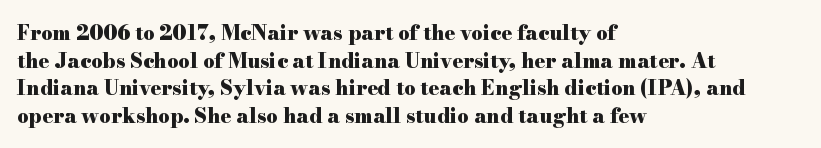
Q: Is the text bold? A: Yes.
Q: Is the text italic (slanted)? A: No, it is upright.
Q: Is the text underlined? A: No.
Q: How is the paragraph aligned? A: Left-aligned.
Q: Is the spacing between letters normal or unusually wide? A: Normal.
Q: Is the spacing between lines tight, normal or loose? A: Normal.
